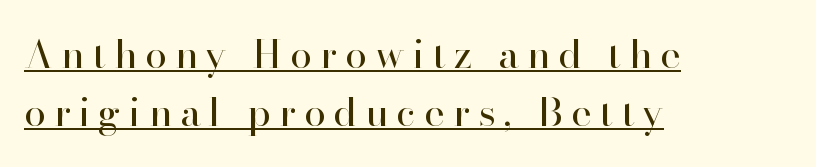
The image shows 39 px regular-weight serif type, upright; set left-aligned, normal line spacing (1.49x), unusually wide letter spacing (+0.21 em), underlined; high stroke contrast and a small x-height.
